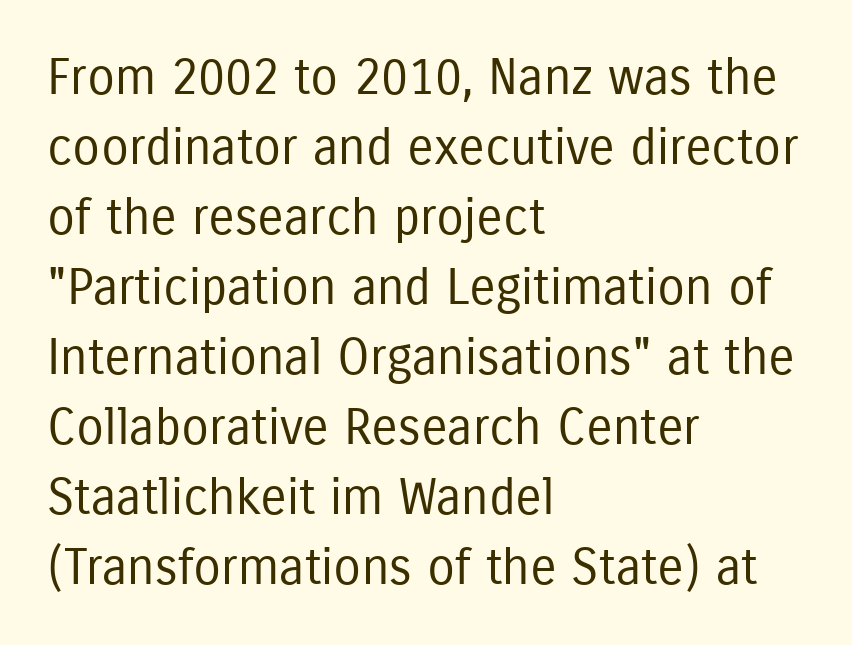
Weight: regular or lighter. Posture: straight, roman, zero tilt. The typesetter chose a ragged-right arrangement here. Default kerning and tracking; the words read as compact shapes. Rule under the text: the space is simply empty. The face used here is a sans, in the tradition of grotesques and geometrics.
